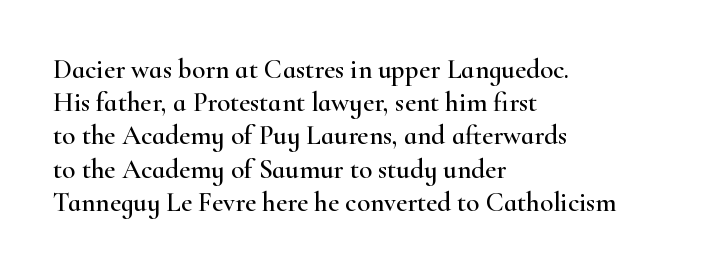
The image shows 27 px text type, upright; set left-aligned, line spacing 1.23x, normal letter spacing, not underlined.
